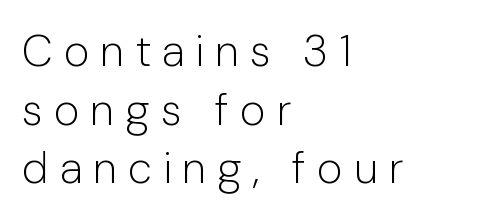
Q: Is the text bold? A: No.
Q: Is the text italic (slanted)? A: No, it is upright.
Q: Is the typeface a serif or a sans-serif typeface? A: Sans-serif.
Q: Is the text underlined? A: No.
Q: How is the paragraph aligned? A: Left-aligned.
Q: Is the spacing between letters normal or unusually wide? A: Unusually wide.
Q: Is the spacing between lines tight, normal or loose? A: Normal.
Q: Width (condensed, normal, or wide)? A: Normal.
Q: Stroke contrast? A: Low.
Q: x-height? A: Medium.
Q: Monospaced? A: No.
